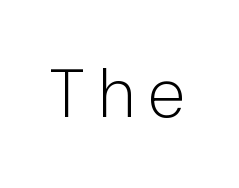
The image shows 68 px light sans-serif type, upright; set not underlined; low stroke contrast and a medium x-height.
